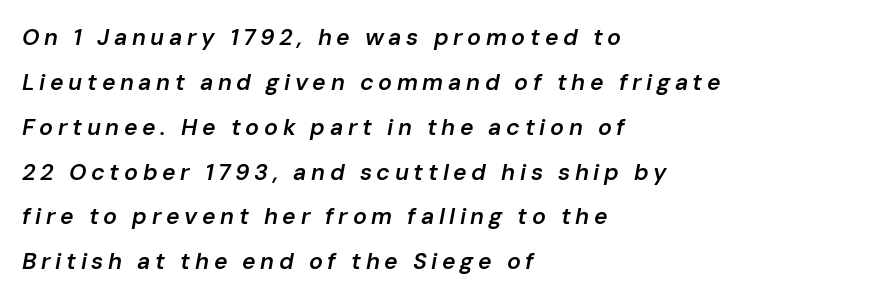
Notice the wide empty band between every row — that's loose leading. Observe the lean: these are italic letterforms. Characters follow at a spacing far wider than the type designer built in. A fair bit of extra ink — the face is semibold, not bold. The words here are not underlined. Caption: multi-line text, flush left, ragged right.
